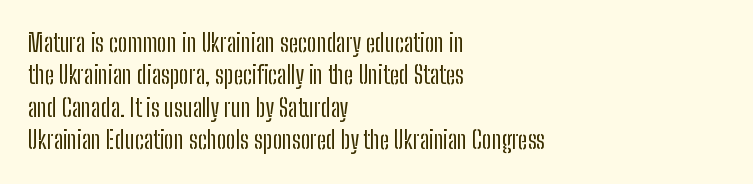
Q: Is the text bold? A: No.
Q: Is the text italic (slanted)? A: No, it is upright.
Q: Is the text underlined? A: No.
Q: How is the paragraph aligned? A: Left-aligned.
Q: Is the spacing between letters normal or unusually wide? A: Normal.
Q: Is the spacing between lines tight, normal or loose? A: Normal.
